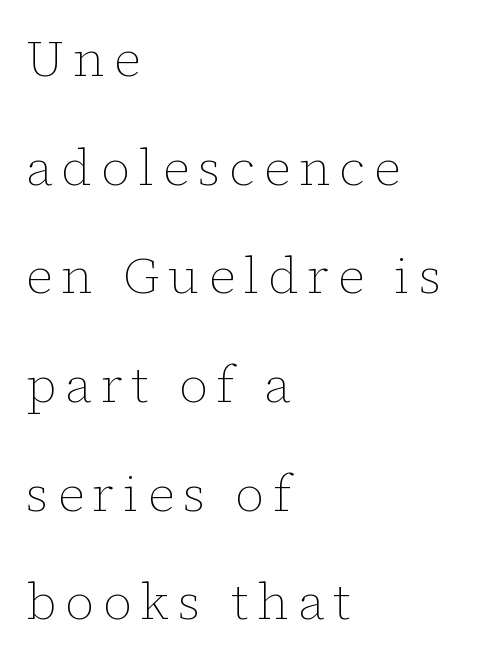
Successive baselines arrive slowly, with a big drop between each. Stems here are at most as thick as an everyday book face. Think of a printed novel: that variable character pitch is what you see here. Where is the straight margin? On the left. Any mark beneath the type? The region is blank.
